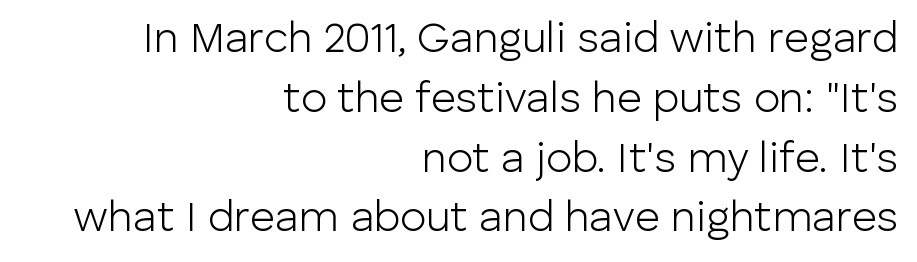
Q: Is the text bold? A: No.
Q: Is the text italic (slanted)? A: No, it is upright.
Q: Is the typeface a serif or a sans-serif typeface? A: Sans-serif.
Q: Is the text underlined? A: No.
Q: How is the paragraph aligned? A: Right-aligned.
Q: Is the spacing between letters normal or unusually wide? A: Normal.
Q: Is the spacing between lines tight, normal or loose? A: Normal.
Q: Width (condensed, normal, or wide)? A: Normal.
Q: Stroke contrast? A: Low.
Q: x-height? A: Medium.
Q: Monospaced? A: No.
